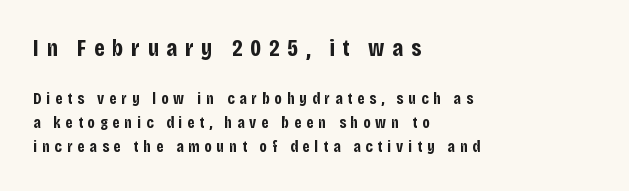
The image shows 24 px bold type, upright; set left-aligned, normal line spacing (1.52x), unusually wide letter spacing (+0.31 em), not underlined; the first (top) block is 1.5x larger.
